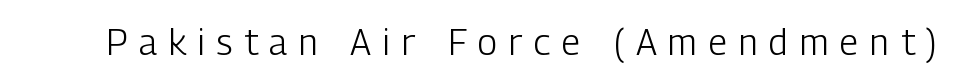
Q: Is the text bold? A: No.
Q: Is the text italic (slanted)? A: No, it is upright.
Q: Is the typeface a serif or a sans-serif typeface? A: Sans-serif.
Q: Is the text underlined? A: No.
Q: Is the spacing between letters normal or unusually wide? A: Unusually wide.
Q: Width (condensed, normal, or wide)? A: Condensed.
Q: Stroke contrast? A: Low.
Q: x-height? A: Medium.
Q: Monospaced? A: No.
